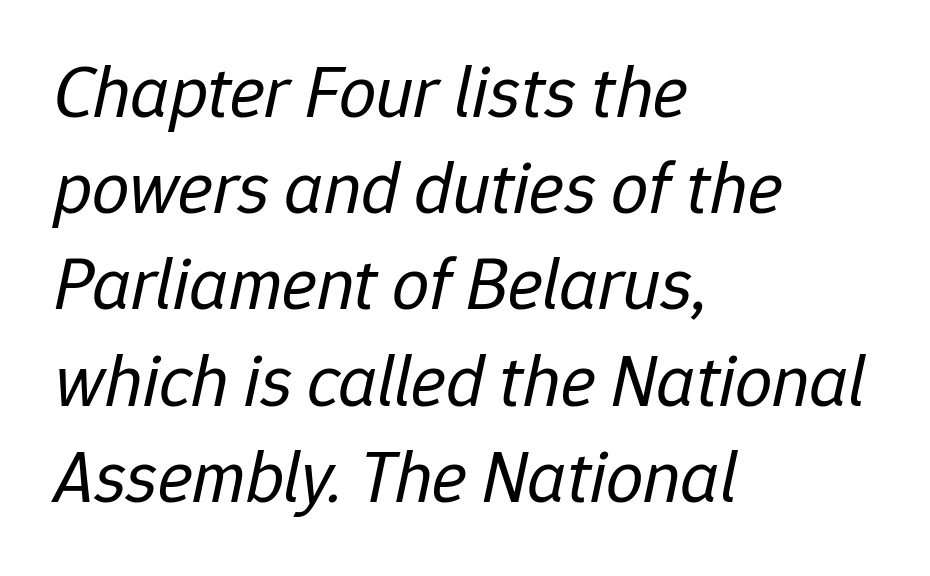
Q: Is the text bold? A: No.
Q: Is the text italic (slanted)? A: Yes, it leans right by about 12 degrees.
Q: Is the text underlined? A: No.
Q: How is the paragraph aligned? A: Left-aligned.
Q: Is the spacing between letters normal or unusually wide? A: Normal.
Q: Is the spacing between lines tight, normal or loose? A: Normal.
Q: Width (condensed, normal, or wide)? A: Normal.
Q: Stroke contrast? A: Low.
Q: x-height? A: Medium.
Q: Monospaced? A: No.
